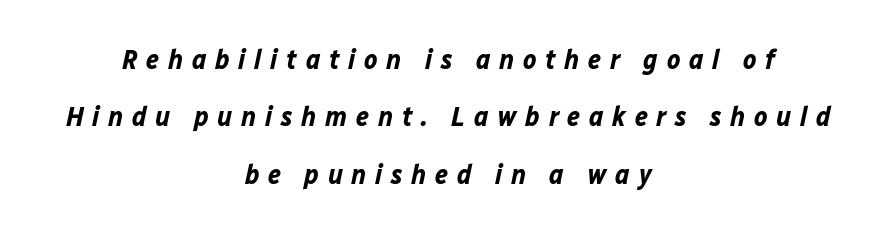
{"italic": "yes", "lean": "right", "slant_degrees": 12, "bold": "yes", "weight": "bold", "width": "normal", "stroke_contrast": "low", "x_height": "medium", "monospaced": "no", "underline": "no", "align": "center", "line_spacing": "loose", "line_spacing_ratio": 2.05, "letter_spacing": "wide", "letter_spacing_em": 0.31, "glyph_px": 28}
